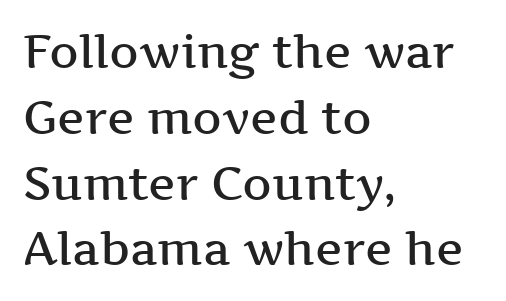
The image shows 46 px semibold, wide serif type, upright; set left-aligned, normal line spacing (1.43x), normal letter spacing, not underlined; medium stroke contrast and a medium x-height.
